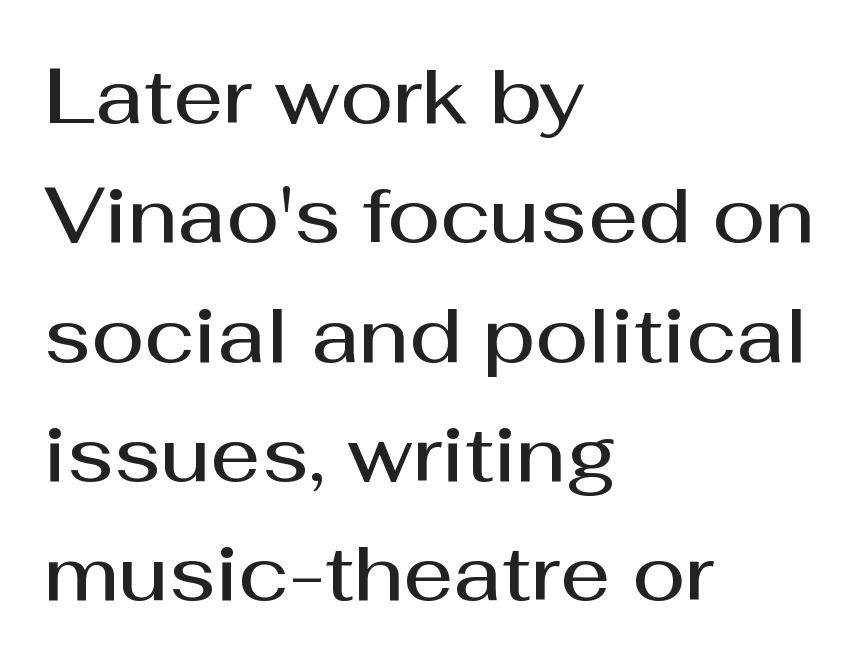
Q: Is the text bold? A: Semi-bold.
Q: Is the text italic (slanted)? A: No, it is upright.
Q: Is the typeface a serif or a sans-serif typeface? A: Sans-serif.
Q: Is the text underlined? A: No.
Q: How is the paragraph aligned? A: Left-aligned.
Q: Is the spacing between letters normal or unusually wide? A: Normal.
Q: Is the spacing between lines tight, normal or loose? A: Normal.
Q: Width (condensed, normal, or wide)? A: Normal.
Q: Stroke contrast? A: Medium.
Q: x-height? A: Medium.
Q: Monospaced? A: No.
